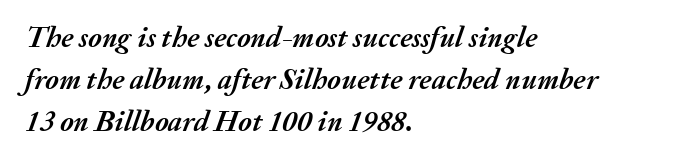
The image shows 29 px semibold type, italic (leaning right); set left-aligned, normal line spacing (1.44x), normal letter spacing, not underlined; medium stroke contrast and a medium x-height.
